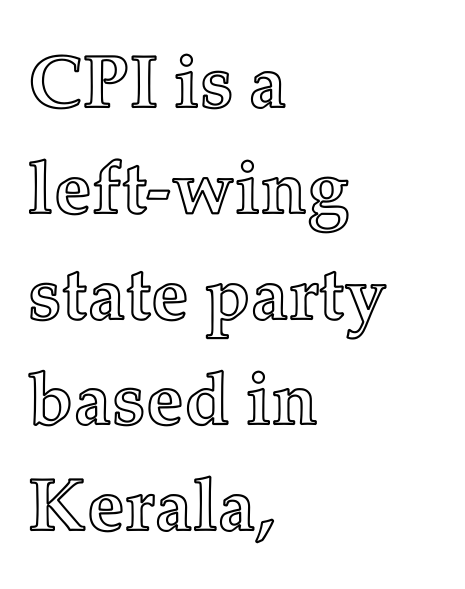
Layout note: lines flush left. Vertically, the passage feels balanced, rows spaced as you'd expect. Characters remain perfectly vertical along every line. Do the characters align in a grid? No, the font is proportional. The gap between lines stays unmarked. Honestly, the letter spacing is just normal — you wouldn't notice it.
